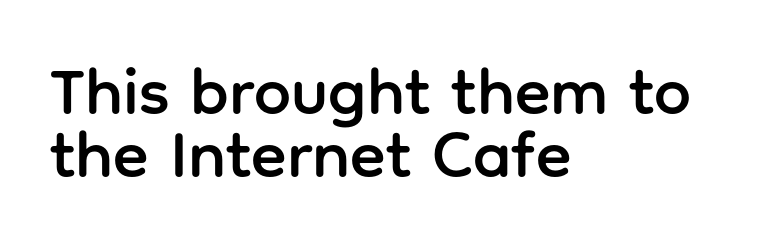
The image shows 66 px sans-serif type, upright; set left-aligned, tight line spacing (0.96x), normal letter spacing, not underlined; low stroke contrast and a medium x-height.
